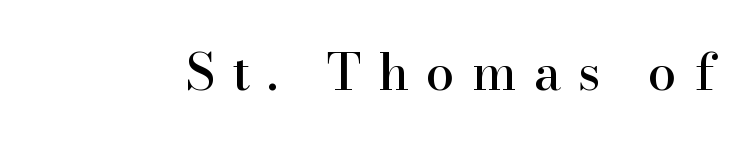
This rendering widens character spacing well past its baseline value. Posture: vertical. The face used here is proportionally spaced, like ordinary book or web type. Quick note: underline off. Regarding serifs, this sample has them.
